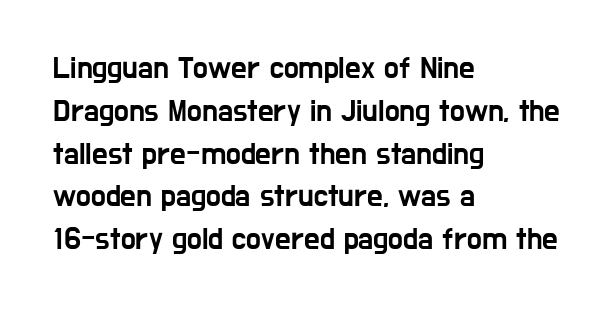
Short note: letters normally spaced. The rendering uses natural spacing where letterforms have individual widths. Check where the strokes stop: nothing finishes them off — pure sans. Glance below the letters and you will spot only blank space. A student would call this left alignment; a typographer would say flush left, rag right.
